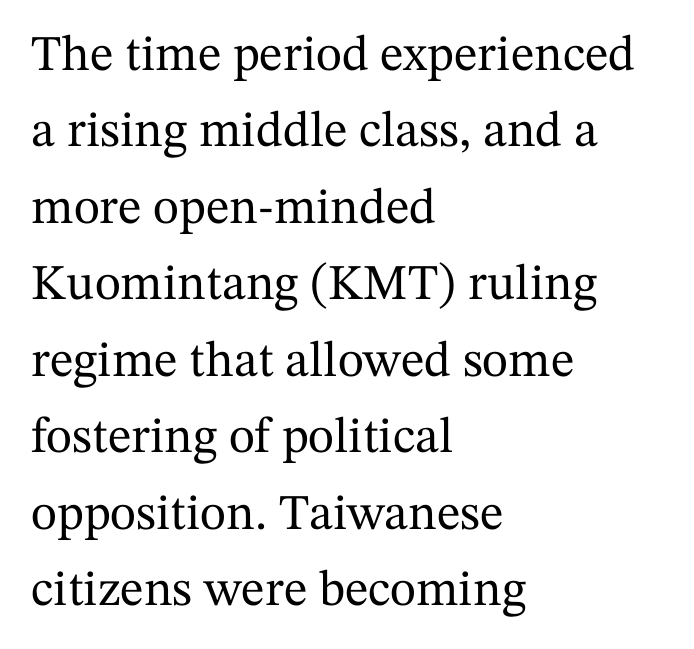
Q: Is the text italic (slanted)? A: No, it is upright.
Q: Is the typeface a serif or a sans-serif typeface? A: Serif.
Q: Is the text underlined? A: No.
Q: How is the paragraph aligned? A: Left-aligned.
Q: Is the spacing between letters normal or unusually wide? A: Normal.
Q: Is the spacing between lines tight, normal or loose? A: Normal.
Q: Width (condensed, normal, or wide)? A: Normal.
Q: Stroke contrast? A: Medium.
Q: x-height? A: Medium.
Q: Monospaced? A: No.
